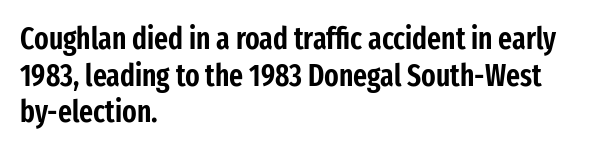
The image shows 30 px condensed sans-serif type, upright; set left-aligned, line spacing 1.22x, normal letter spacing, not underlined; low stroke contrast and a medium x-height.
